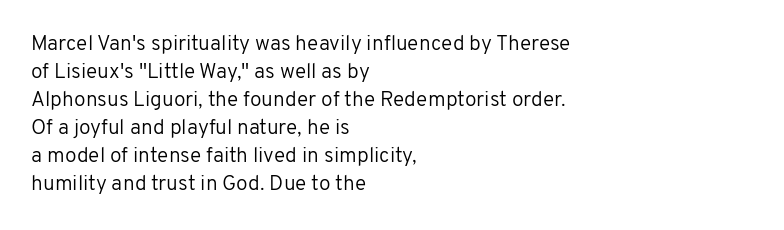
The image shows 21 px text type, upright; set left-aligned, normal line spacing (1.33x), normal letter spacing, not underlined.
